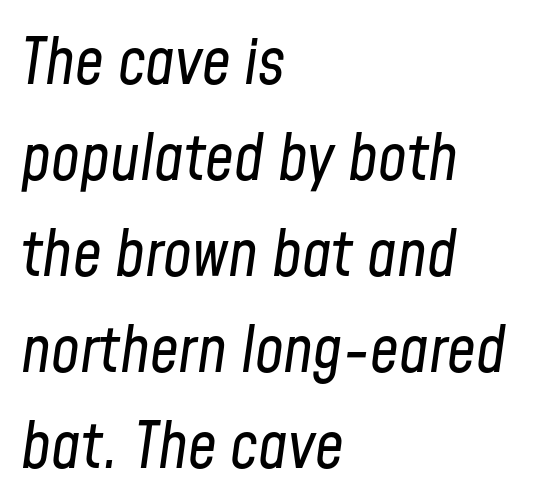
The image shows 64 px regular-weight, condensed type, italic (leaning right); set left-aligned, normal line spacing (1.5x), normal letter spacing, not underlined; low stroke contrast and a medium x-height.
